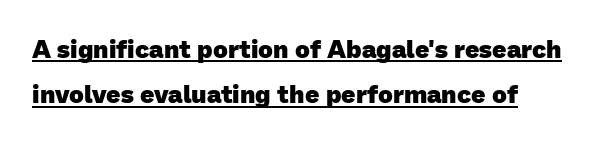
Students, observe the line beneath the letters — that is underlining. This rendering uses left alignment, leaving the right contour irregular. Nobody touched the tracking dial on this one. A dark, heavy texture on the line: the type is bold.
